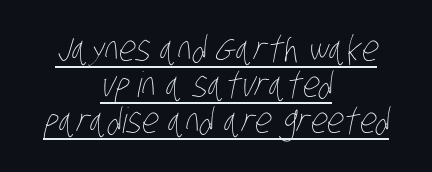
{"bold": "no", "weight": "thin", "width": "condensed", "stroke_contrast": "low", "x_height": "large", "monospaced": "no", "underline": "yes", "align": "center", "line_spacing": "tight", "line_spacing_ratio": 1.03, "letter_spacing": "normal", "letter_spacing_em": 0.0, "glyph_px": 35}
